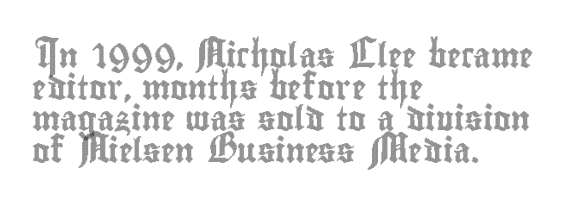
The letterforms sit shoulder to shoulder at normal distance. In terms of leading, this rendering sits right in the middle. The rendering anchors every line to the left-hand side. Style check: upright.
